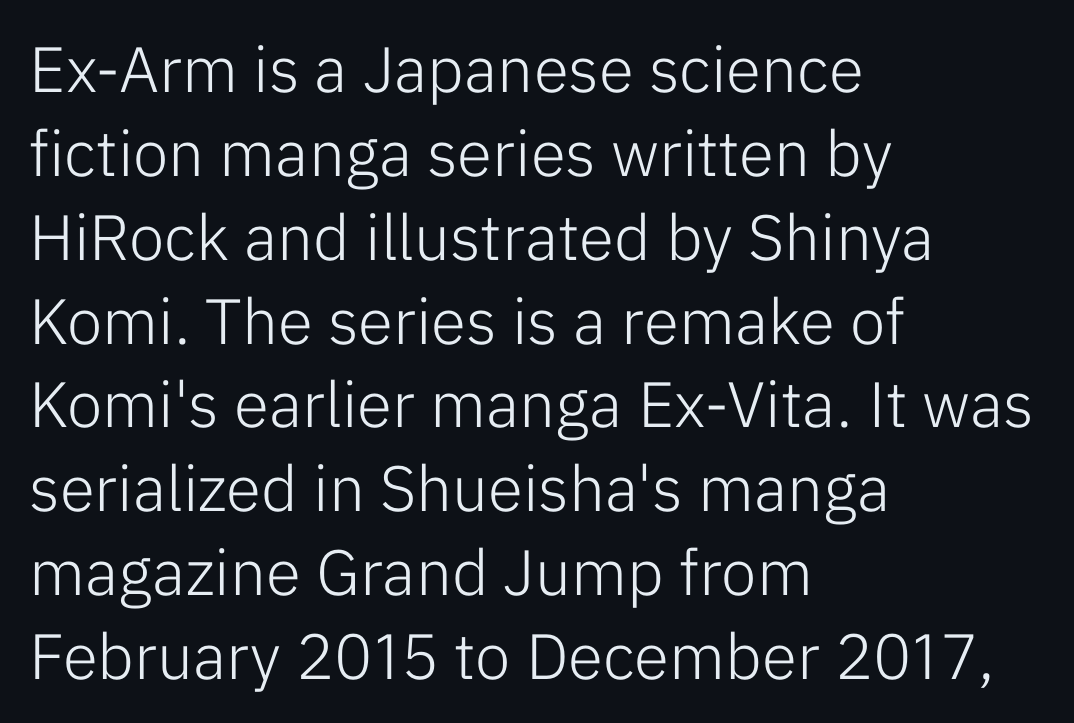
Q: Is the text bold? A: No.
Q: Is the text italic (slanted)? A: No, it is upright.
Q: Is the typeface a serif or a sans-serif typeface? A: Sans-serif.
Q: Is the text underlined? A: No.
Q: How is the paragraph aligned? A: Left-aligned.
Q: Is the spacing between letters normal or unusually wide? A: Normal.
Q: Is the spacing between lines tight, normal or loose? A: Normal.
Q: Width (condensed, normal, or wide)? A: Normal.
Q: Stroke contrast? A: Low.
Q: x-height? A: Medium.
Q: Monospaced? A: No.
